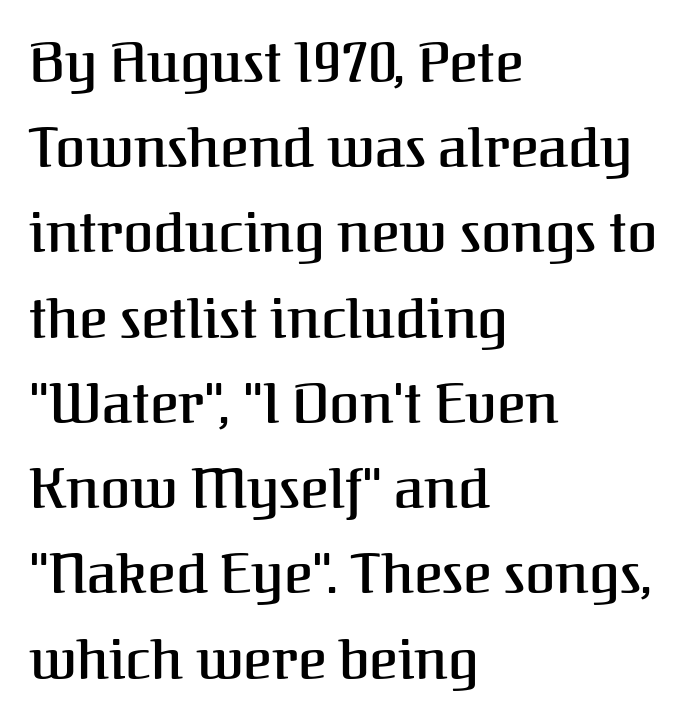
Q: Is the text italic (slanted)? A: No, it is upright.
Q: Is the typeface a serif or a sans-serif typeface? A: Serif.
Q: Is the text underlined? A: No.
Q: How is the paragraph aligned? A: Left-aligned.
Q: Is the spacing between letters normal or unusually wide? A: Normal.
Q: Is the spacing between lines tight, normal or loose? A: Normal.
Q: Width (condensed, normal, or wide)? A: Normal.
Q: Stroke contrast? A: Medium.
Q: x-height? A: Medium.
Q: Monospaced? A: No.
